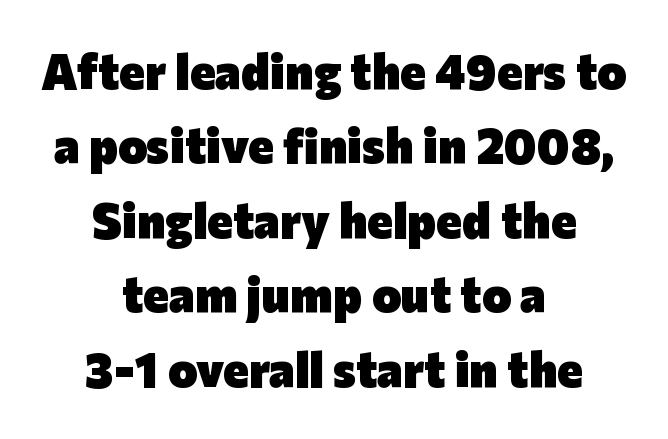
The image shows 49 px heavy sans-serif type, upright; set centered, normal line spacing (1.52x), normal letter spacing, not underlined; low stroke contrast and a medium x-height.
